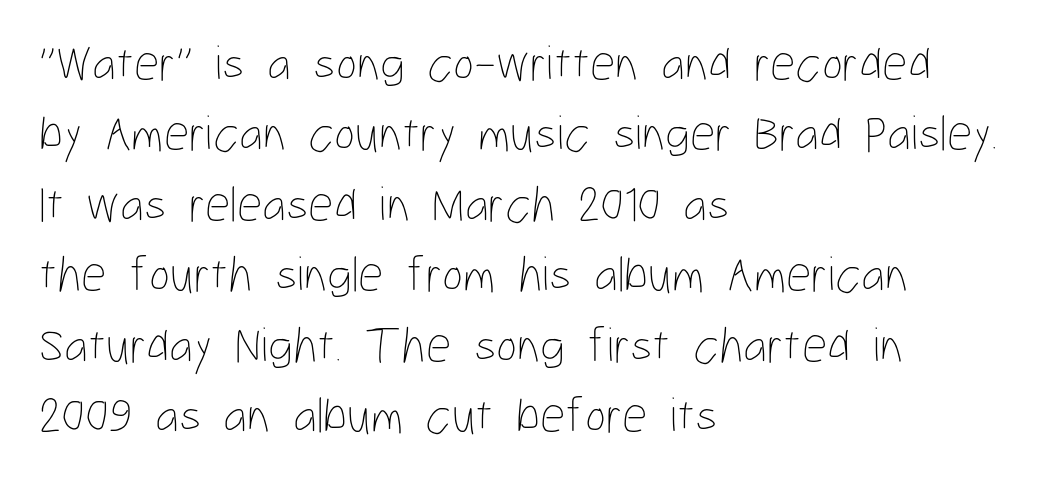
{"italic": "no", "bold": "no", "weight": "thin", "width": "condensed", "stroke_contrast": "low", "x_height": "medium", "monospaced": "no", "underline": "no", "align": "left", "line_spacing": "normal", "line_spacing_ratio": 1.41, "letter_spacing": "normal", "letter_spacing_em": 0.0, "glyph_px": 50}
